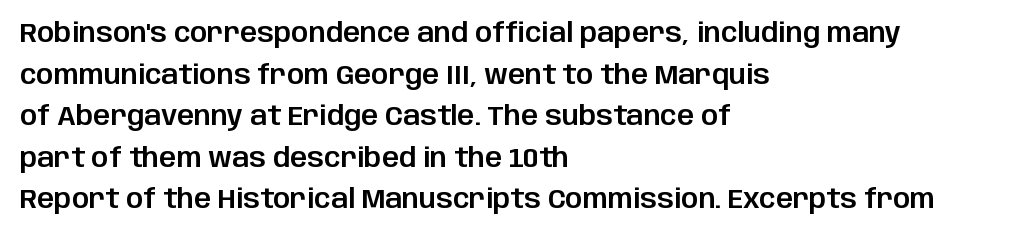
The image shows 27 px text type, upright; set left-aligned, normal line spacing (1.54x), normal letter spacing, not underlined.
